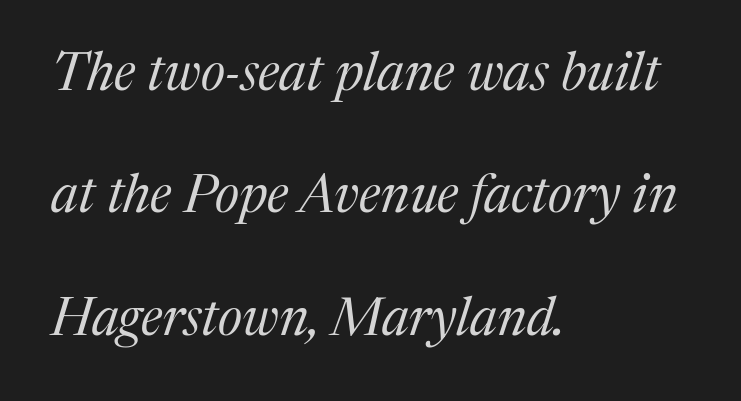
{"serif": "yes", "italic": "yes", "lean": "right", "slant_degrees": 17, "bold": "no", "weight": "regular", "width": "normal", "stroke_contrast": "medium", "x_height": "medium", "monospaced": "no", "underline": "no", "align": "left", "line_spacing": "loose", "line_spacing_ratio": 2.31, "letter_spacing": "normal", "letter_spacing_em": 0.0, "glyph_px": 53}
